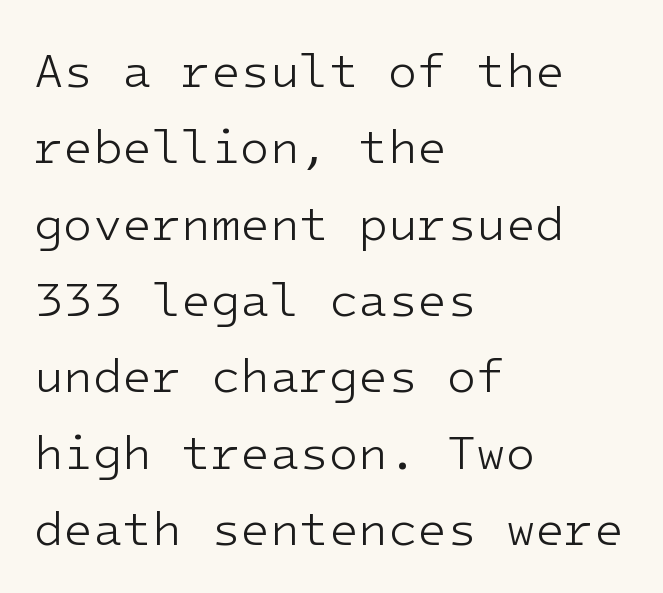
This is sans-serif lettering, the kind often seen on screens and signage. The rendering anchors every line to the left-hand side. Style check: upright. Is this a fixed-width face? Yes — each glyph sits in an identical cell. The letters sit at their default tracking, neither squeezed nor spread. The space beneath each line is pristine and unruled.
